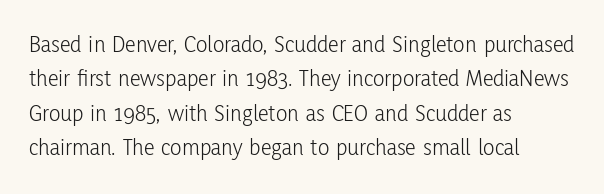
Q: Is the text bold? A: No.
Q: Is the text italic (slanted)? A: No, it is upright.
Q: Is the text underlined? A: No.
Q: How is the paragraph aligned? A: Left-aligned.
Q: Is the spacing between letters normal or unusually wide? A: Normal.
Q: Is the spacing between lines tight, normal or loose? A: Normal.
